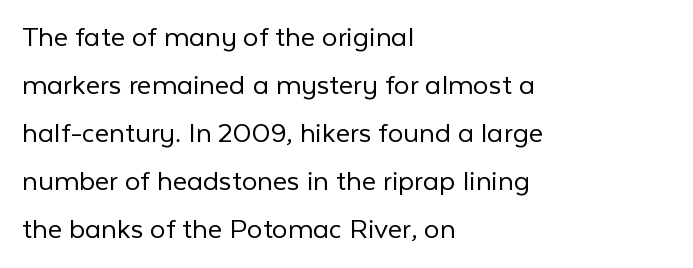
The image shows 31 px light sans-serif type, upright; set left-aligned, normal line spacing (1.55x), normal letter spacing, not underlined; low stroke contrast and a medium x-height.
